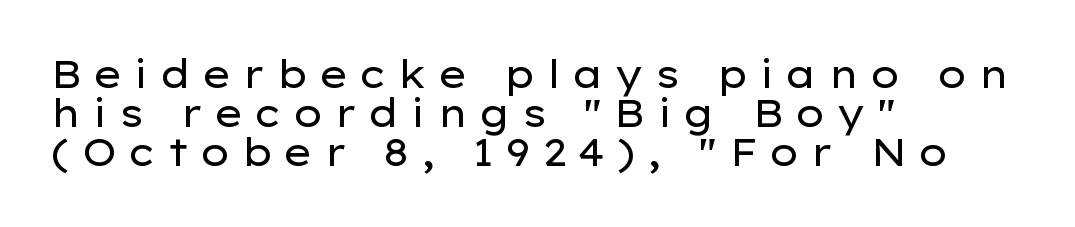
The image shows 38 px regular-weight, wide sans-serif type, upright; set left-aligned, tight line spacing (1.03x), unusually wide letter spacing (+0.28 em), not underlined; low stroke contrast and a medium x-height.
